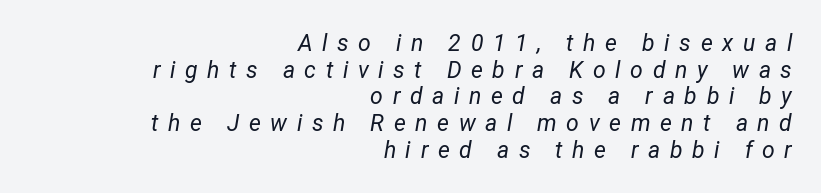
The image shows 23 px text type, italic (leaning right); set right-aligned, line spacing 1.16x, unusually wide letter spacing (+0.42 em), not underlined.
